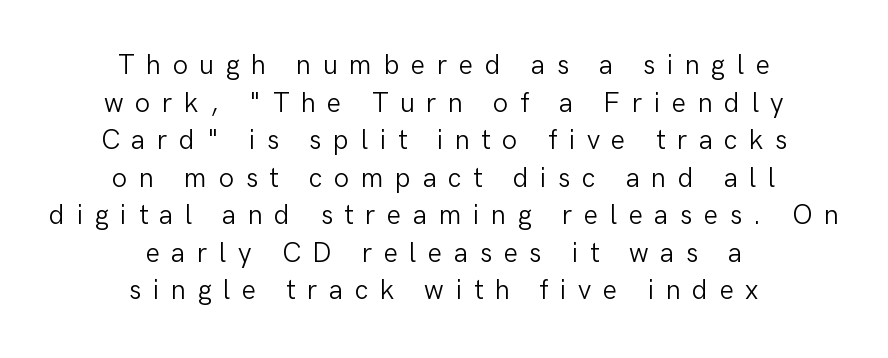
{"italic": "no", "bold": "no", "underline": "no", "align": "center", "line_spacing": "normal", "line_spacing_ratio": 1.39, "letter_spacing": "wide", "letter_spacing_em": 0.43, "glyph_px": 27}
